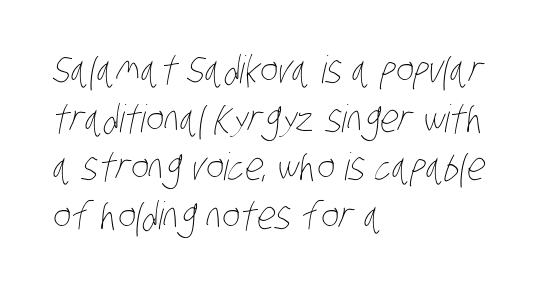
Q: Is the text bold? A: No.
Q: Is the text underlined? A: No.
Q: How is the paragraph aligned? A: Left-aligned.
Q: Is the spacing between letters normal or unusually wide? A: Normal.
Q: Is the spacing between lines tight, normal or loose? A: Normal.
Q: Width (condensed, normal, or wide)? A: Condensed.
Q: Stroke contrast? A: Low.
Q: x-height? A: Large.
Q: Monospaced? A: No.
